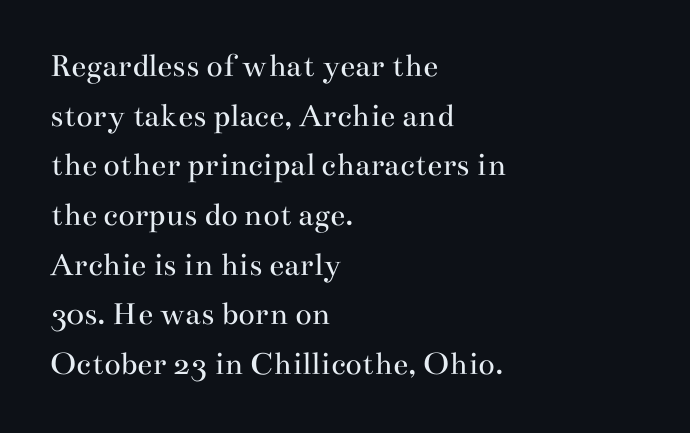
Unlike a clean sans, this face finishes its strokes with serifs. Check the space under the baseline: it is left empty. No extra tracking has been applied to these lines. The lines in this sample share a left origin and differ only in where they stop.
